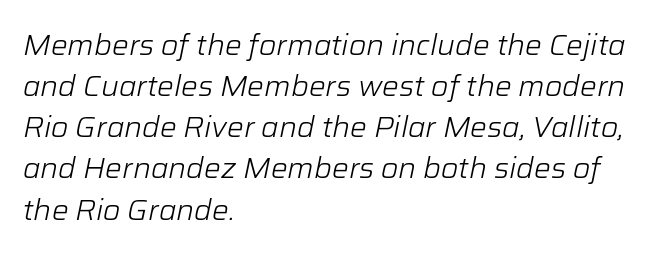
The image shows 28 px light type, italic (leaning right); set left-aligned, normal line spacing (1.47x), normal letter spacing, not underlined; low stroke contrast and a medium x-height.
